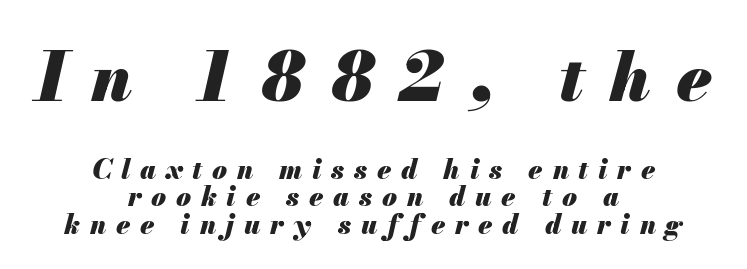
{"italic": "yes", "lean": "right", "slant_degrees": 13, "bold": "yes", "weight": "heavy", "width": "normal", "stroke_contrast": "medium", "x_height": "small", "monospaced": "no", "underline": "no", "align": "center", "line_spacing": "tight", "line_spacing_ratio": 1.02, "letter_spacing": "wide", "letter_spacing_em": 0.36, "larger_block": "first", "size_ratio": 2.52, "glyph_px": 68}
